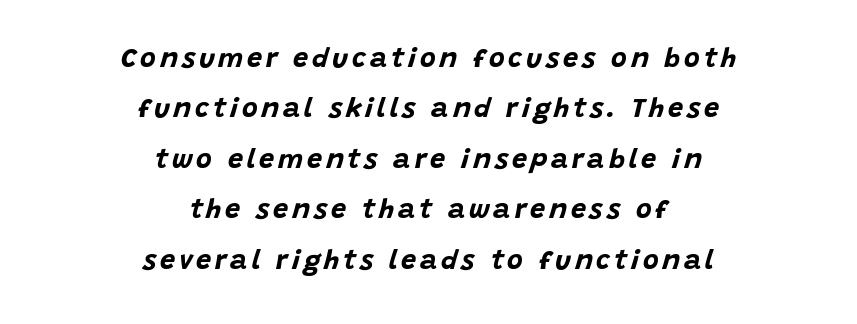
Q: Is the text bold? A: Yes.
Q: Is the text italic (slanted)? A: Yes, it leans right by about 15 degrees.
Q: Is the text underlined? A: No.
Q: How is the paragraph aligned? A: Centered.
